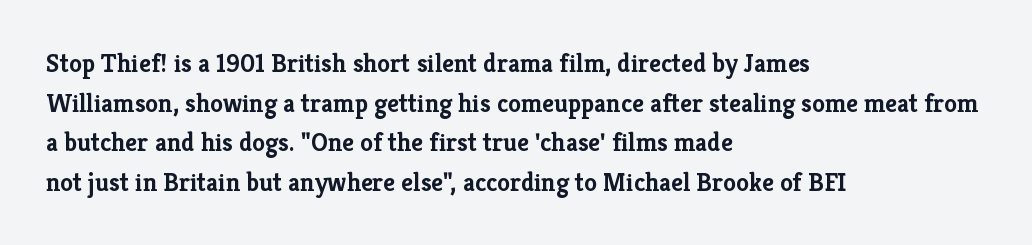
Q: Is the text bold? A: Yes.
Q: Is the text italic (slanted)? A: No, it is upright.
Q: Is the text underlined? A: No.
Q: How is the paragraph aligned? A: Left-aligned.
Q: Is the spacing between letters normal or unusually wide? A: Normal.
Q: Is the spacing between lines tight, normal or loose? A: Normal.
